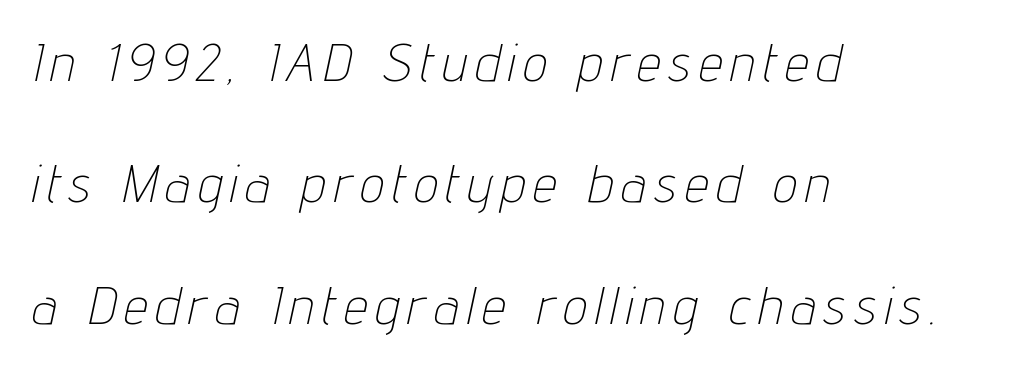
Beneath every word, the page is bare. The typesetting does not lean heavy: it is not bold. Looks like regular typesetting: each glyph gets only the width it needs. Italic? Definitely — the glyphs are oblique. Does the copy run flush right? No — it runs flush left.
